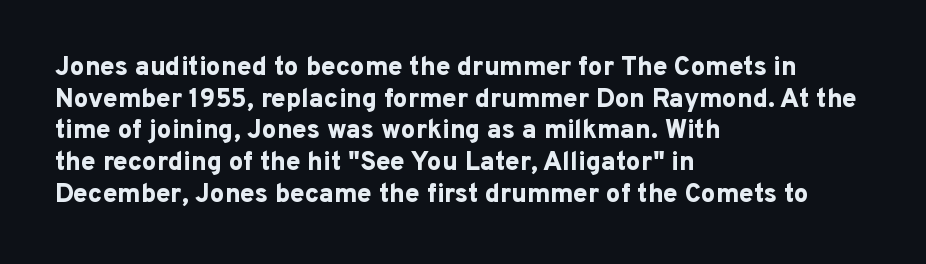
{"italic": "no", "bold": "yes", "underline": "no", "align": "left", "line_spacing_ratio": 1.22, "letter_spacing": "normal", "letter_spacing_em": 0.0, "glyph_px": 26}
